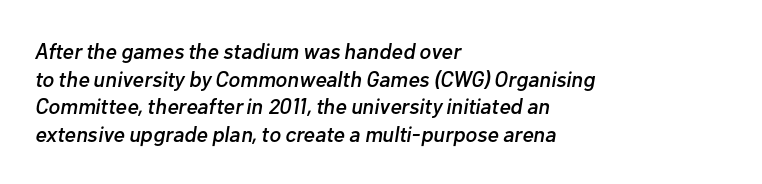
The image shows 22 px text type, italic (leaning right); set left-aligned, normal line spacing (1.26x), normal letter spacing, not underlined.
